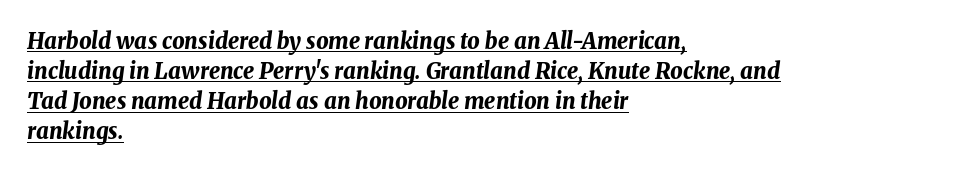
{"italic": "yes", "lean": "right", "slant_degrees": 8, "bold": "yes", "underline": "yes", "align": "left", "line_spacing": "normal", "line_spacing_ratio": 1.37, "letter_spacing": "normal", "letter_spacing_em": 0.0, "glyph_px": 22}
